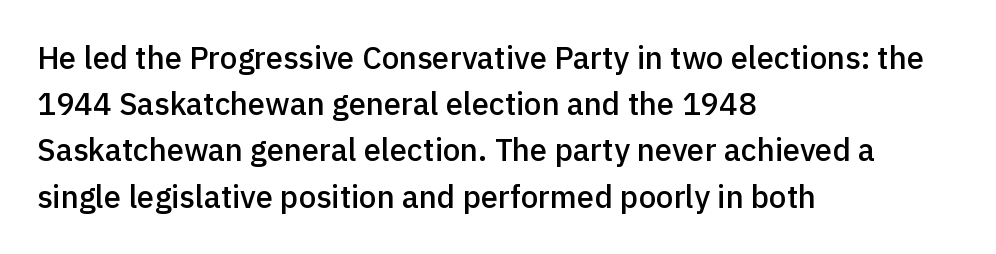
The face used here is a sans, in the tradition of grotesques and geometrics. This is the regular roman posture of the typeface. Character widths vary here, with narrow letters taking less room than wide ones. Horizontal bands of white between lines are of average thickness. Anything drawn beneath the words? Only blank space. Look at the stroke-to-counter ratio: somewhat heavy, a semibold.
